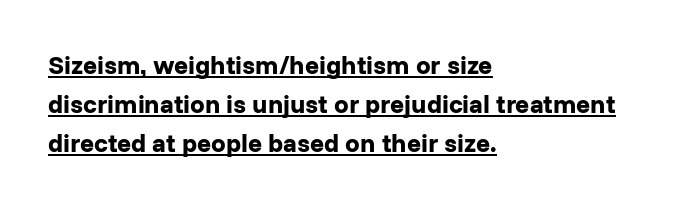
The image shows 26 px bold type, upright; set left-aligned, normal line spacing (1.5x), normal letter spacing, underlined.
